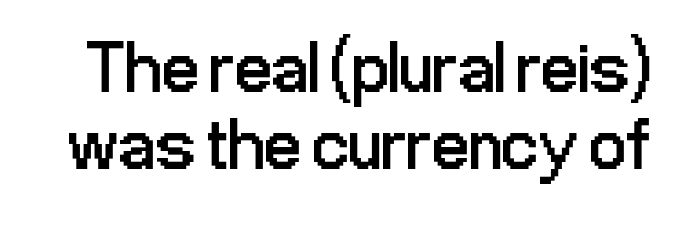
Descender tails drop into unmarked territory. Nobody touched the tracking dial on this one. These lines are rendered in a variable-pitch font. Weight: regular or lighter. Serif or sans? Sans — the stroke terminals are bare.
